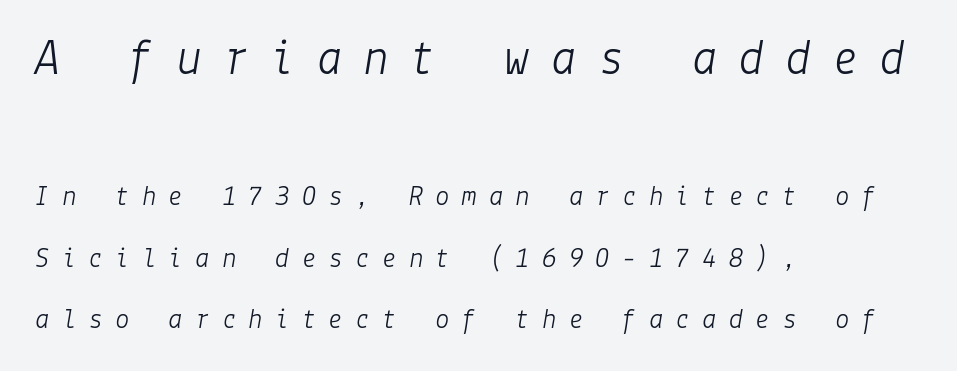
The image shows 51 px light type, italic (leaning right); set left-aligned, loose line spacing (2.11x), unusually wide letter spacing (+0.42 em), not underlined; the first (top) block is 1.76x larger; low stroke contrast and a medium x-height.
